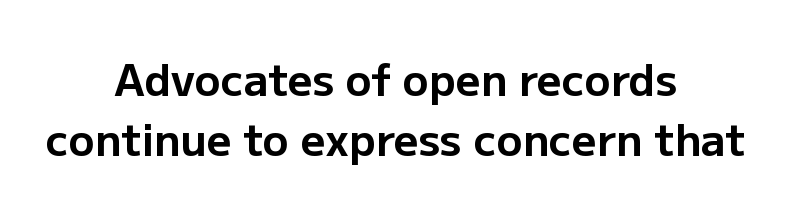
The image shows 43 px bold sans-serif type, upright; set centered, normal line spacing (1.4x), normal letter spacing, not underlined; low stroke contrast and a medium x-height.
